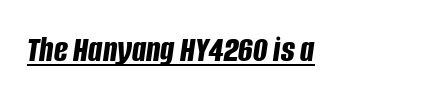
Here the designer chose a conventional face with non-uniform glyph widths. The paragraph shown leans on its left margin. A typesetter would mark this as italic. In terms of letterspacing, this is plain default setting. The face used here appears with an underline applied. Summary of weight: heavy, a full bold.
